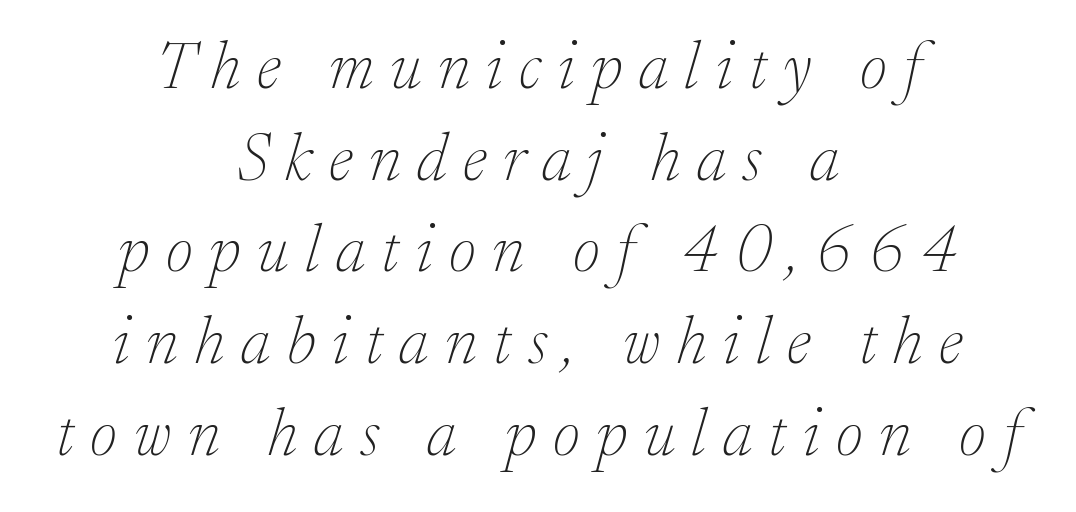
{"serif": "yes", "italic": "yes", "lean": "right", "slant_degrees": 17, "bold": "no", "weight": "thin", "width": "normal", "stroke_contrast": "low", "x_height": "medium", "monospaced": "no", "underline": "no", "align": "center", "line_spacing": "normal", "line_spacing_ratio": 1.39, "letter_spacing": "wide", "letter_spacing_em": 0.25, "glyph_px": 66}
